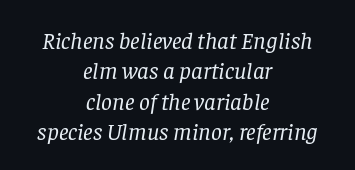
Q: Is the text bold? A: No.
Q: Is the text italic (slanted)? A: Yes, it leans right by about 8 degrees.
Q: Is the text underlined? A: No.
Q: How is the paragraph aligned? A: Centered.
Q: Is the spacing between letters normal or unusually wide? A: Normal.
Q: Is the spacing between lines tight, normal or loose? A: Normal.
